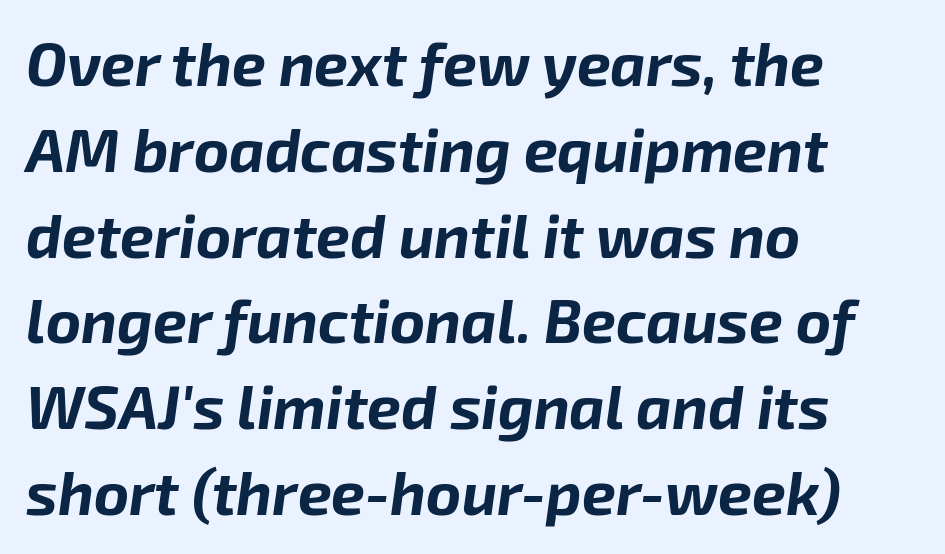
The image shows 60 px bold type, italic (leaning right); set left-aligned, normal line spacing (1.43x), normal letter spacing, not underlined; low stroke contrast and a medium x-height.
